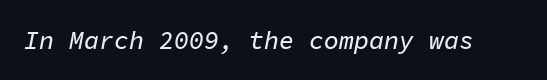
The image shows 25 px text type, italic (leaning right); set normal letter spacing, not underlined.
